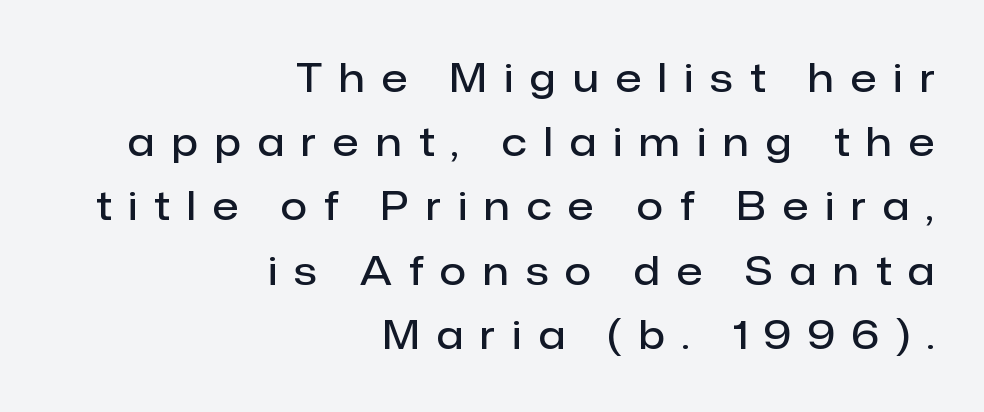
The image shows 38 px semibold sans-serif type, upright; set right-aligned, normal line spacing (1.69x), unusually wide letter spacing (+0.46 em), not underlined; low stroke contrast and a medium x-height.
